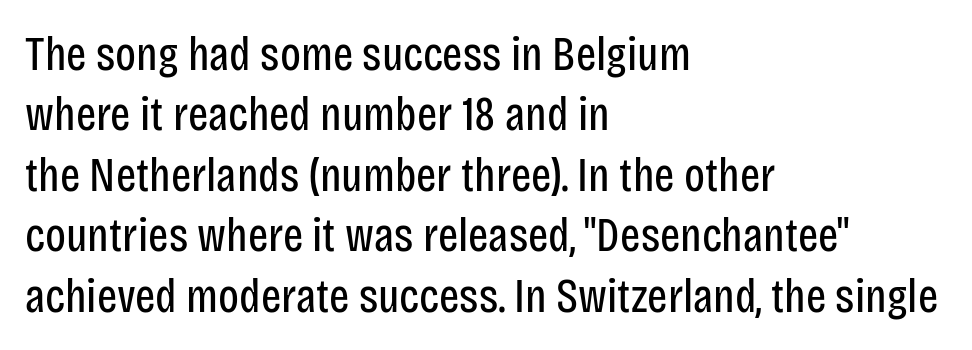
{"serif": "no", "italic": "no", "bold": "no", "weight": "regular", "width": "condensed", "stroke_contrast": "low", "x_height": "large", "monospaced": "no", "underline": "no", "align": "left", "line_spacing": "normal", "line_spacing_ratio": 1.26, "letter_spacing": "normal", "letter_spacing_em": 0.0, "glyph_px": 48}
